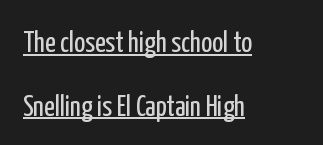
The image shows 29 px regular-weight, condensed sans-serif type, upright; set left-aligned, loose line spacing (2.2x), normal letter spacing, underlined; low stroke contrast and a medium x-height.
